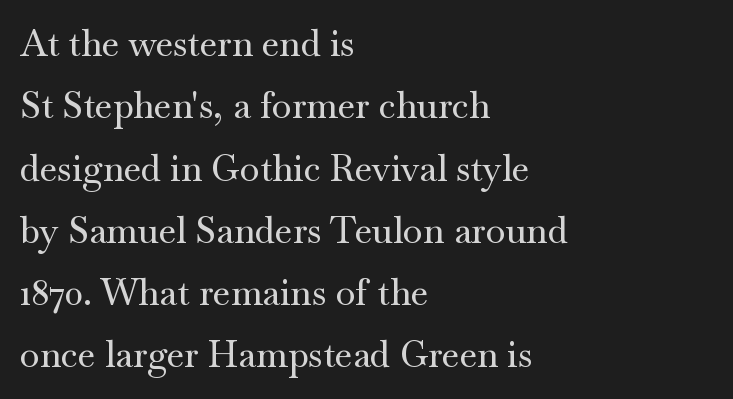
{"serif": "yes", "italic": "no", "width": "wide", "stroke_contrast": "medium", "x_height": "small", "monospaced": "no", "underline": "no", "align": "left", "line_spacing_ratio": 1.73, "letter_spacing": "normal", "letter_spacing_em": 0.0, "glyph_px": 36}
